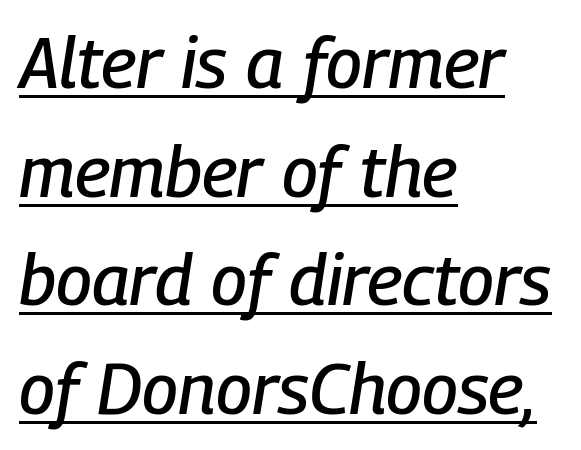
Regular leading. These lines were composed using italics. Here the designer chose a conventional face with non-uniform glyph widths. Typeset ragged right — the left edge is the straight one.
